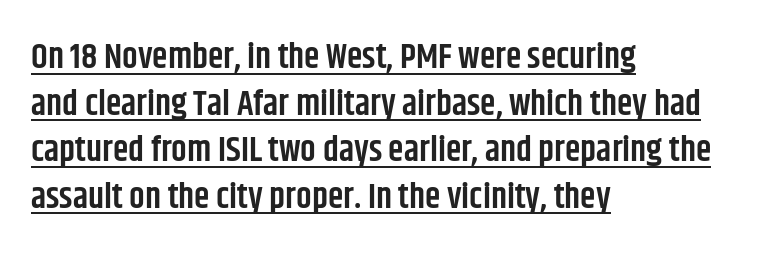
The image shows 35 px semibold, condensed sans-serif type, upright; set left-aligned, normal line spacing (1.33x), normal letter spacing, underlined; low stroke contrast and a large x-height.
